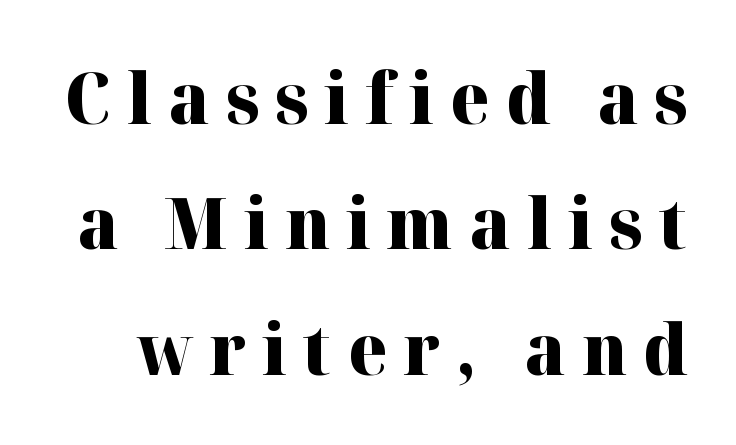
Q: Is the text bold? A: Yes.
Q: Is the text italic (slanted)? A: No, it is upright.
Q: Is the typeface a serif or a sans-serif typeface? A: Serif.
Q: Is the text underlined? A: No.
Q: Is the spacing between letters normal or unusually wide? A: Unusually wide.
Q: Width (condensed, normal, or wide)? A: Normal.
Q: Stroke contrast? A: High.
Q: x-height? A: Medium.
Q: Monospaced? A: No.
